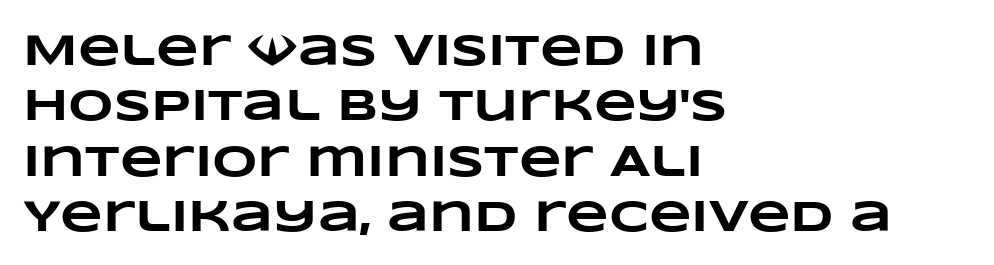
Q: Is the text bold? A: Yes.
Q: Is the text underlined? A: No.
Q: How is the paragraph aligned? A: Left-aligned.
Q: Is the spacing between letters normal or unusually wide? A: Normal.
Q: Is the spacing between lines tight, normal or loose? A: Normal.
Q: Width (condensed, normal, or wide)? A: Wide.
Q: Stroke contrast? A: Low.
Q: x-height? A: Large.
Q: Monospaced? A: No.
